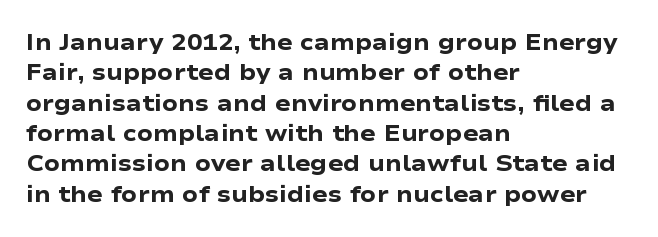
The image shows 23 px bold type, upright; set left-aligned, normal line spacing (1.32x), normal letter spacing, not underlined.
